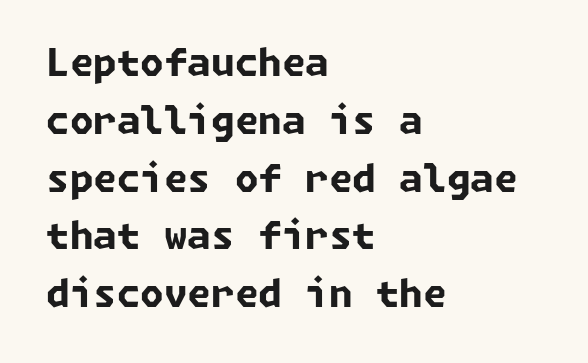
Q: Is the text bold? A: Yes.
Q: Is the typeface a serif or a sans-serif typeface? A: Sans-serif.
Q: Is the text underlined? A: No.
Q: How is the paragraph aligned? A: Left-aligned.
Q: Is the spacing between letters normal or unusually wide? A: Normal.
Q: Is the spacing between lines tight, normal or loose? A: Normal.
Q: Width (condensed, normal, or wide)? A: Normal.
Q: Stroke contrast? A: Low.
Q: x-height? A: Medium.
